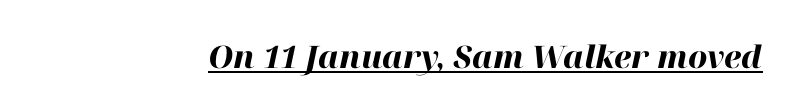
A baseline rule has been typeset under these characters. The letterforms sit shoulder to shoulder at normal distance. The letters advance in unequal steps, a hallmark of proportional type. This sample uses an oblique cut, with every glyph tilted off the vertical. This is heavy type, rendered in bold.
